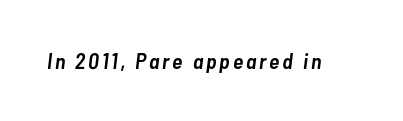
Descender tails drop into unmarked territory. The specimen reads as italic at a glance. As a designer I'd log this as weight 600, semibold.
